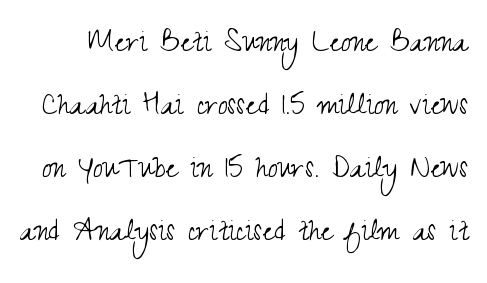
Q: Is the text bold? A: No.
Q: Is the text italic (slanted)? A: No, it is upright.
Q: Is the typeface a serif or a sans-serif typeface? A: Sans-serif.
Q: Is the text underlined? A: No.
Q: Is the spacing between letters normal or unusually wide? A: Normal.
Q: Width (condensed, normal, or wide)? A: Condensed.
Q: Stroke contrast? A: Medium.
Q: x-height? A: Small.
Q: Monospaced? A: No.
